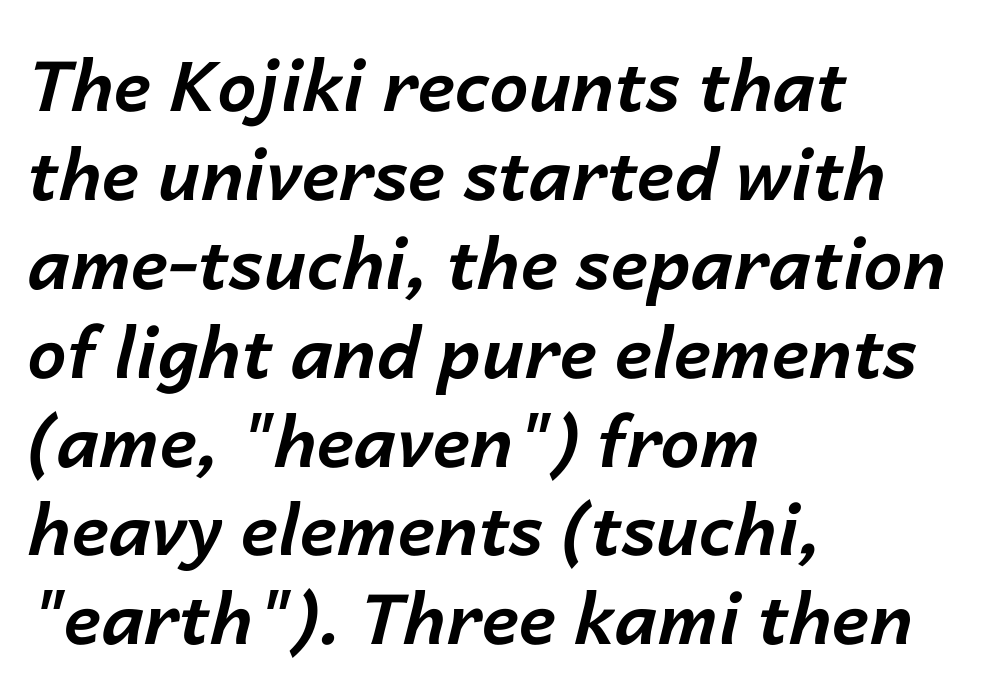
{"italic": "yes", "lean": "right", "slant_degrees": 14, "bold": "yes", "weight": "bold", "width": "normal", "stroke_contrast": "low", "x_height": "medium", "monospaced": "no", "underline": "no", "align": "left", "line_spacing": "normal", "line_spacing_ratio": 1.27, "letter_spacing": "normal", "letter_spacing_em": 0.0, "glyph_px": 70}
